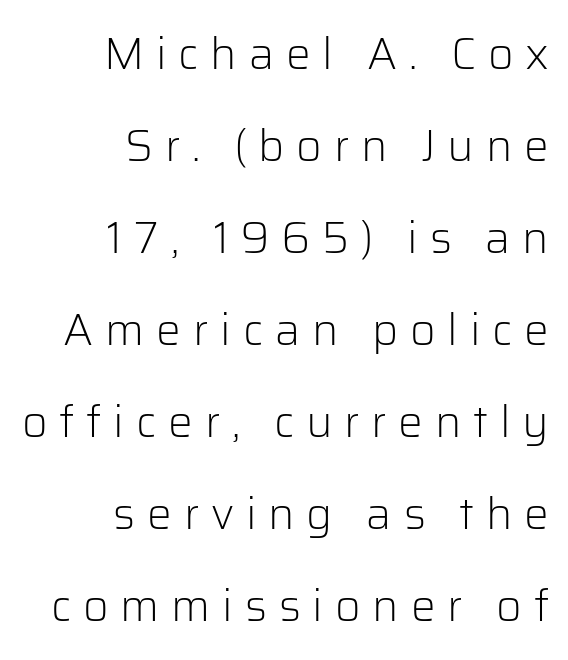
The rendering anchors every line to the right-hand side. In terms of leading, this rendering errs on the spacious side. This is the regular roman posture of the typeface. Grotesque or geometric, the face here clearly has no serifs. Descenders hang freely into open space.
